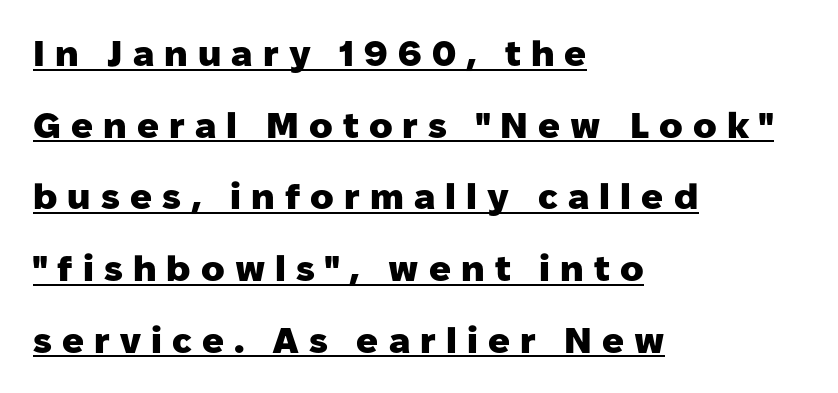
The image shows 36 px heavy sans-serif type, upright; set left-aligned, loose line spacing (1.99x), unusually wide letter spacing (+0.28 em), underlined; low stroke contrast and a medium x-height.
